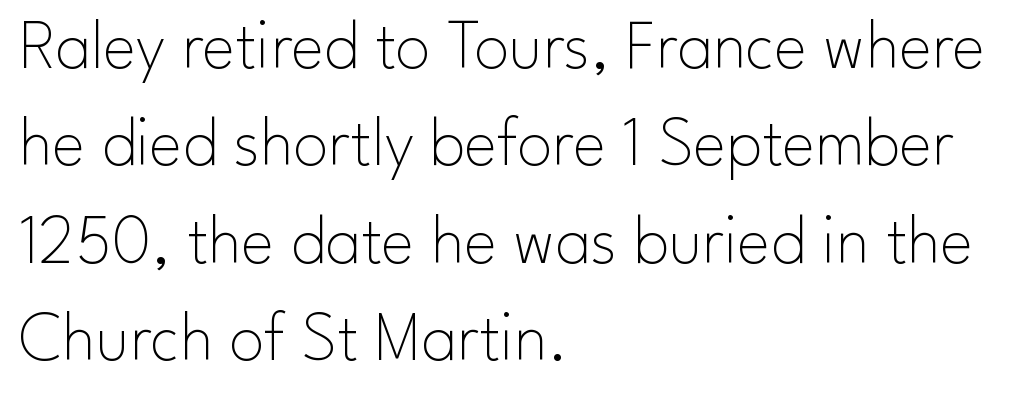
Each letter's strokes conclude bluntly, with no projecting serifs. Baseline-to-baseline distance is the conventional proportion of letter height. Weight class: somewhere from thin through regular. Short and long lines alike share a common starting point at left.
